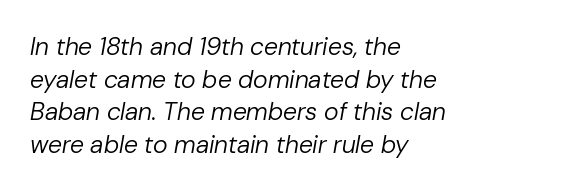
Q: Is the text bold? A: No.
Q: Is the text italic (slanted)? A: Yes, it leans right by about 10 degrees.
Q: Is the text underlined? A: No.
Q: How is the paragraph aligned? A: Left-aligned.
Q: Is the spacing between letters normal or unusually wide? A: Normal.
Q: Is the spacing between lines tight, normal or loose? A: Normal.
